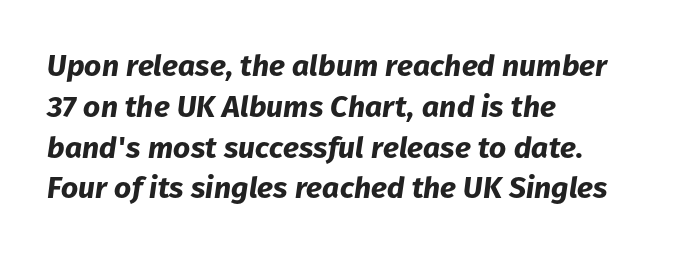
The image shows 30 px bold type, italic (leaning right); set left-aligned, normal line spacing (1.36x), normal letter spacing, not underlined; low stroke contrast and a medium x-height.
